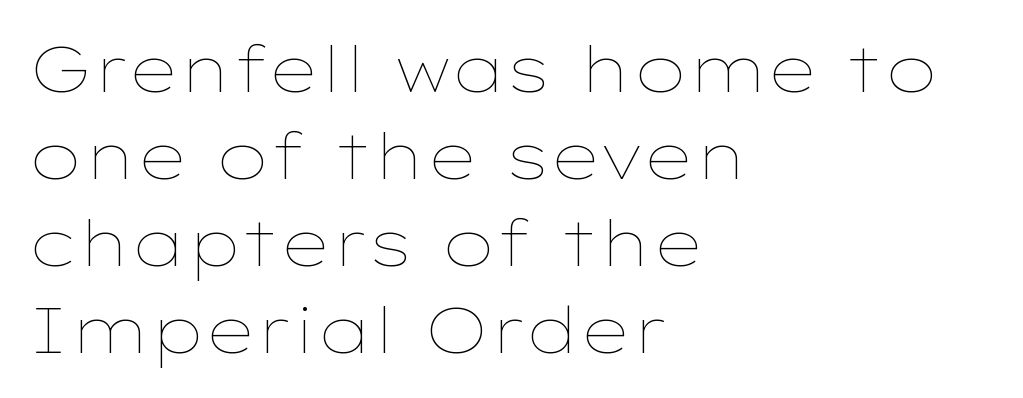
Q: Is the text bold? A: No.
Q: Is the text italic (slanted)? A: No, it is upright.
Q: Is the text underlined? A: No.
Q: How is the paragraph aligned? A: Left-aligned.
Q: Is the spacing between letters normal or unusually wide? A: Normal.
Q: Is the spacing between lines tight, normal or loose? A: Normal.
Q: Width (condensed, normal, or wide)? A: Wide.
Q: Stroke contrast? A: Low.
Q: x-height? A: Medium.
Q: Monospaced? A: No.
